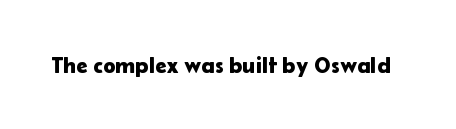
{"italic": "no", "underline": "no", "letter_spacing": "normal", "letter_spacing_em": 0.0, "glyph_px": 23}
